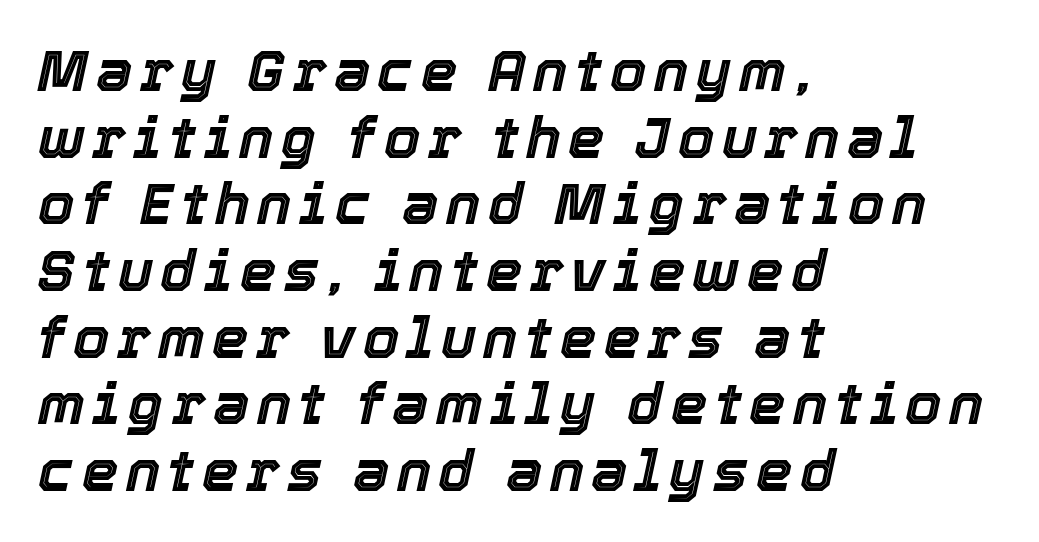
{"italic": "yes", "lean": "right", "slant_degrees": 12, "width": "normal", "x_height": "medium", "monospaced": "no", "underline": "no", "align": "left", "line_spacing": "tight", "line_spacing_ratio": 1.15, "glyph_px": 58}
